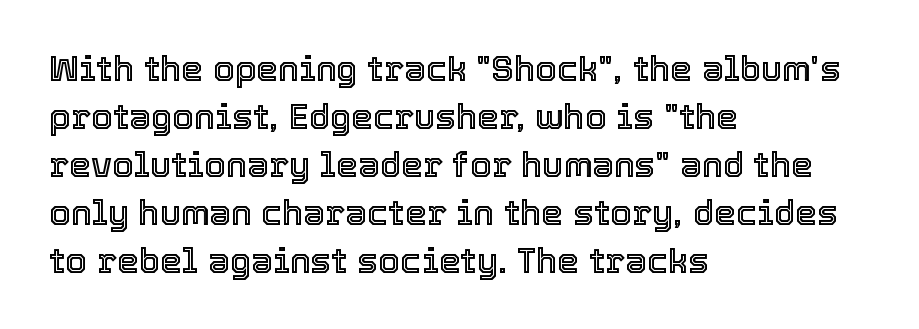
Unlike italic type, these characters show no tilt at all. Anything drawn beneath the words? Only blank space. These lines are rendered in a variable-pitch font. The rendering uses a moderate line-height, typical for paragraphs. Horizontal alignment here is leftward, the default for most running prose. Observe the ordinary spacing: letters are neighbours, not strangers.
